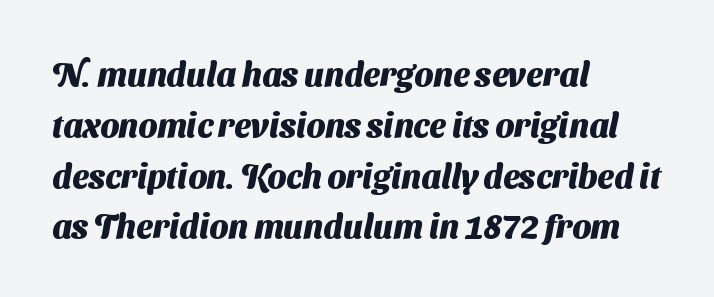
The image shows 33 px heavy sans-serif type; set left-aligned, normal line spacing (1.54x), normal letter spacing, not underlined; medium stroke contrast and a medium x-height.
